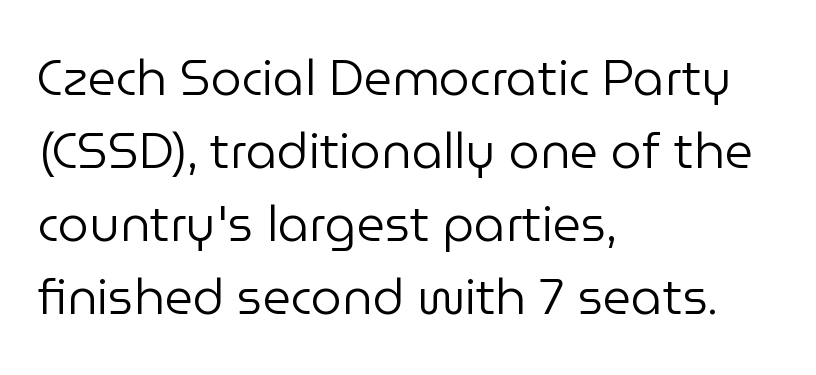
Q: Is the text bold? A: No.
Q: Is the text italic (slanted)? A: No, it is upright.
Q: Is the typeface a serif or a sans-serif typeface? A: Sans-serif.
Q: Is the text underlined? A: No.
Q: How is the paragraph aligned? A: Left-aligned.
Q: Is the spacing between letters normal or unusually wide? A: Normal.
Q: Is the spacing between lines tight, normal or loose? A: Normal.
Q: Width (condensed, normal, or wide)? A: Normal.
Q: Stroke contrast? A: Low.
Q: x-height? A: Medium.
Q: Monospaced? A: No.
